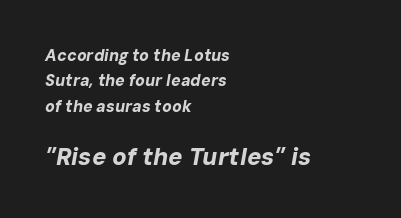
Q: Is the text bold? A: Yes.
Q: Is the text italic (slanted)? A: Yes, it leans right by about 10 degrees.
Q: Is the text underlined? A: No.
Q: How is the paragraph aligned? A: Left-aligned.
Q: Is the spacing between letters normal or unusually wide? A: Normal.
Q: Is the spacing between lines tight, normal or loose? A: Normal.
Q: Which block of text is set in a larger size, the first (top) or the second (bottom)? A: The second (bottom) one.
